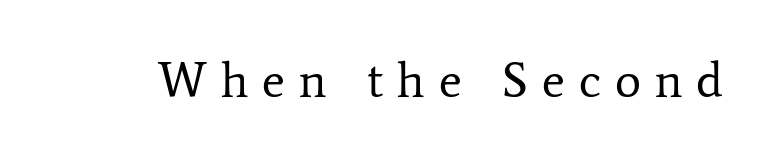
The image shows 49 px regular-weight serif type, upright; set unusually wide letter spacing (+0.29 em), not underlined; low stroke contrast and a medium x-height.
